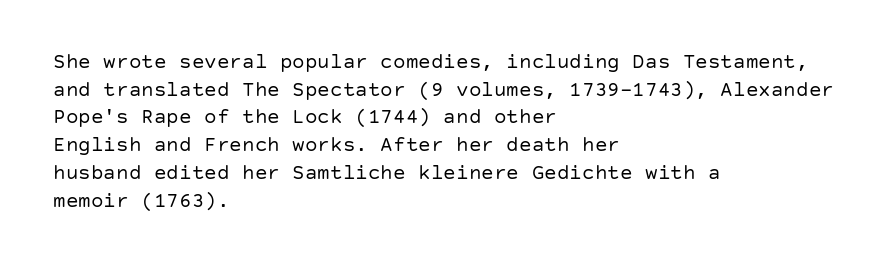
The image shows 21 px text type, upright; set left-aligned, normal line spacing (1.32x), normal letter spacing, not underlined.
